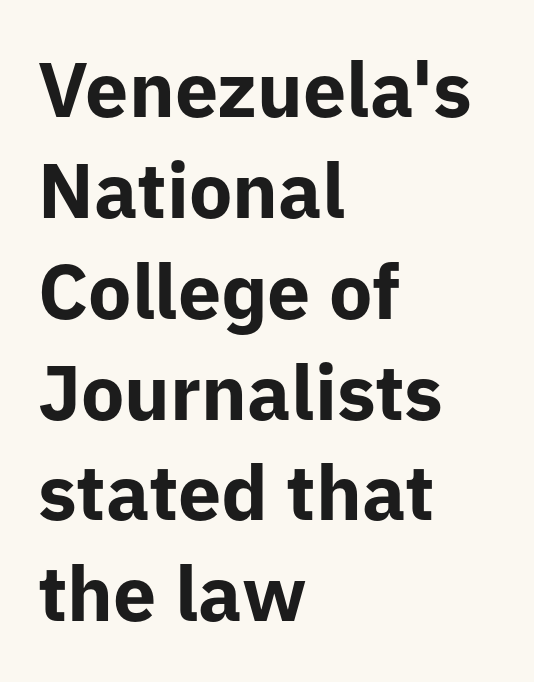
Q: Is the text bold? A: Yes.
Q: Is the text italic (slanted)? A: No, it is upright.
Q: Is the typeface a serif or a sans-serif typeface? A: Sans-serif.
Q: Is the text underlined? A: No.
Q: How is the paragraph aligned? A: Left-aligned.
Q: Is the spacing between letters normal or unusually wide? A: Normal.
Q: Is the spacing between lines tight, normal or loose? A: Normal.
Q: Width (condensed, normal, or wide)? A: Normal.
Q: Stroke contrast? A: Low.
Q: x-height? A: Medium.
Q: Monospaced? A: No.
